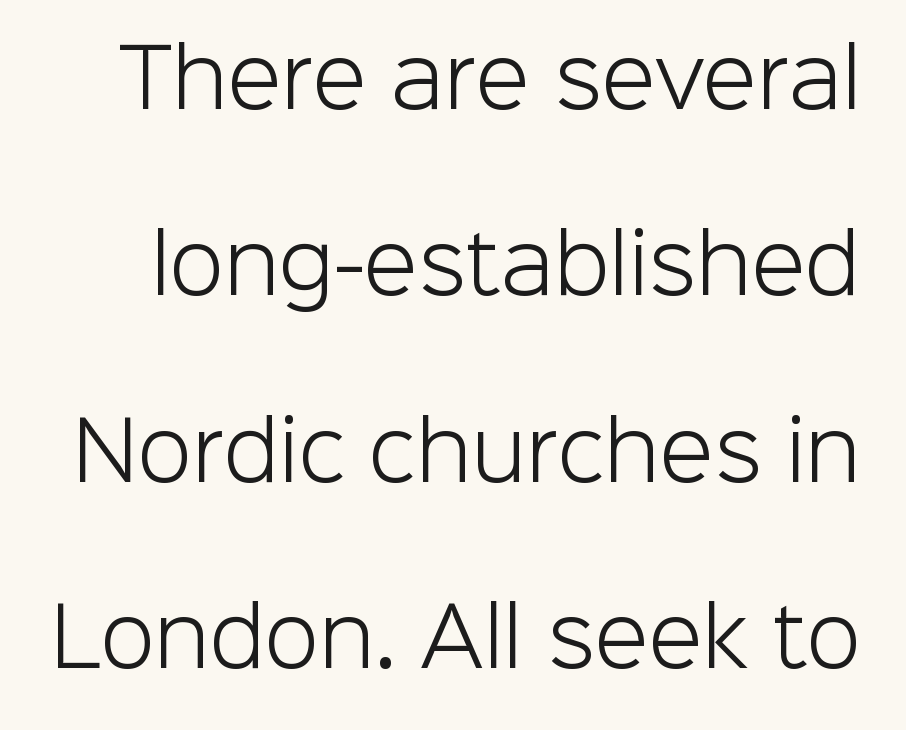
The image shows 79 px light sans-serif type, upright; set loose line spacing (2.36x), normal letter spacing, not underlined; low stroke contrast and a medium x-height.
